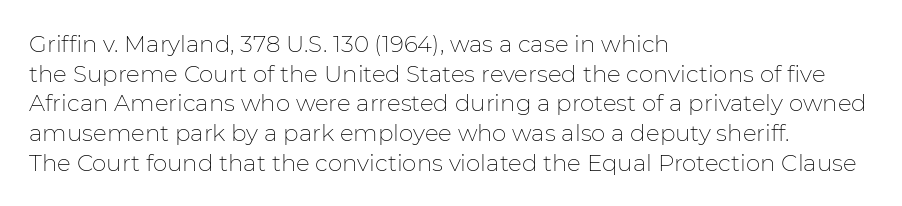
{"italic": "no", "bold": "no", "underline": "no", "align": "left", "line_spacing": "normal", "line_spacing_ratio": 1.29, "letter_spacing": "normal", "letter_spacing_em": 0.0, "glyph_px": 23}
